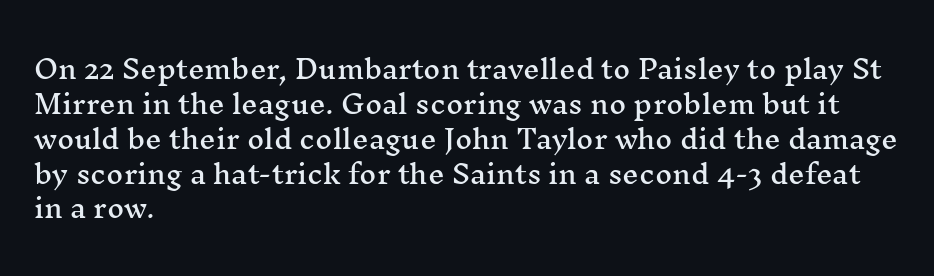
Q: Is the text italic (slanted)? A: No, it is upright.
Q: Is the text underlined? A: No.
Q: How is the paragraph aligned? A: Left-aligned.
Q: Is the spacing between letters normal or unusually wide? A: Normal.
Q: Is the spacing between lines tight, normal or loose? A: Normal.
